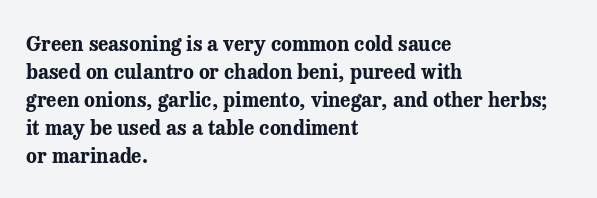
The image shows 20 px bold type, upright; set left-aligned, normal line spacing (1.4x), normal letter spacing, not underlined.
